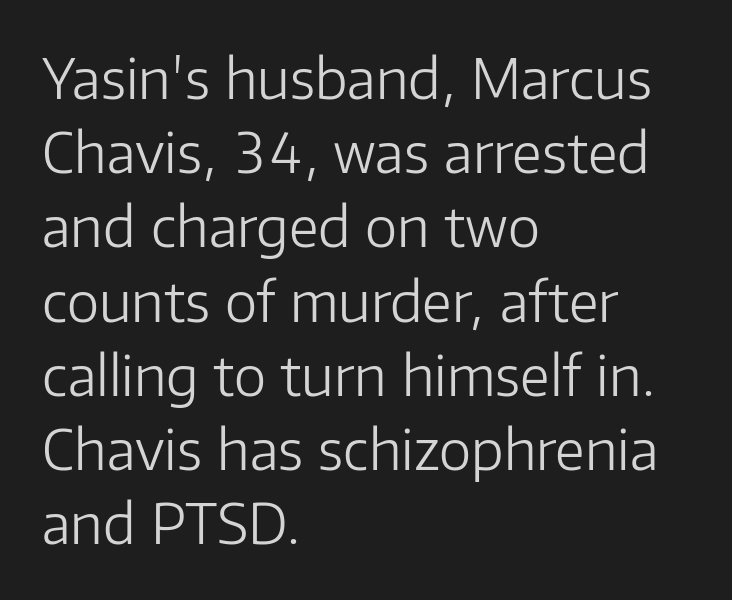
The image shows 55 px light sans-serif type, upright; set left-aligned, normal line spacing (1.35x), normal letter spacing, not underlined; low stroke contrast and a medium x-height.
